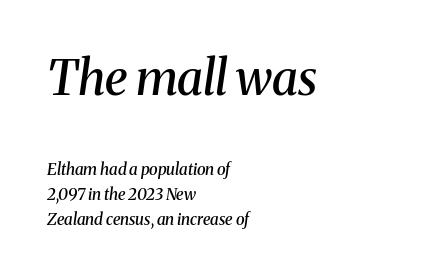
Observe the ordinary spacing: letters are neighbours, not strangers. A typesetter would mark this as italic. Descender tails drop into unmarked territory. Regular leading.
